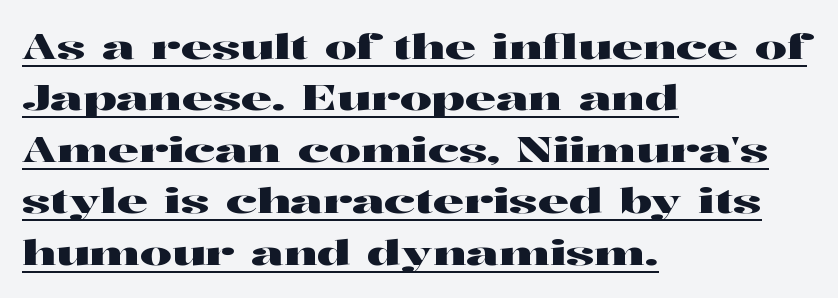
Proportional: the letters do not fall into vertical columns. Layout note: lines flush left. Vertically, the passage feels balanced, rows spaced as you'd expect. Glyph-to-glyph distance matches everyday printed text.
